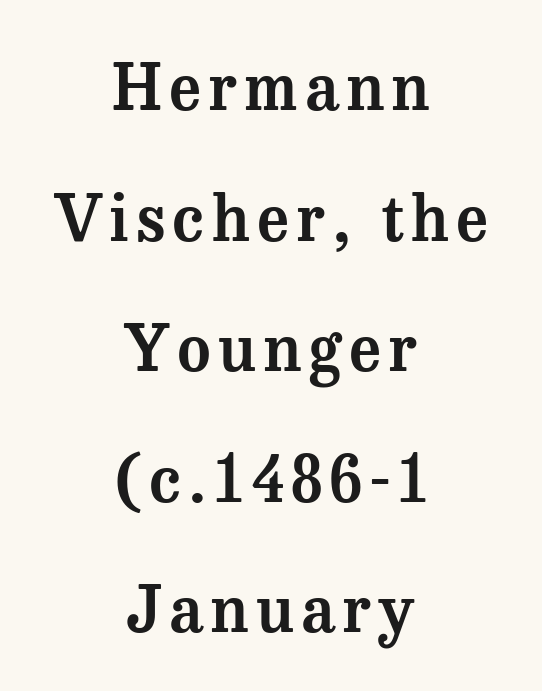
Q: Is the text italic (slanted)? A: No, it is upright.
Q: Is the typeface a serif or a sans-serif typeface? A: Serif.
Q: Is the text underlined? A: No.
Q: How is the paragraph aligned? A: Centered.
Q: Is the spacing between lines tight, normal or loose? A: Loose.
Q: Width (condensed, normal, or wide)? A: Normal.
Q: Stroke contrast? A: Medium.
Q: x-height? A: Medium.
Q: Monospaced? A: No.
